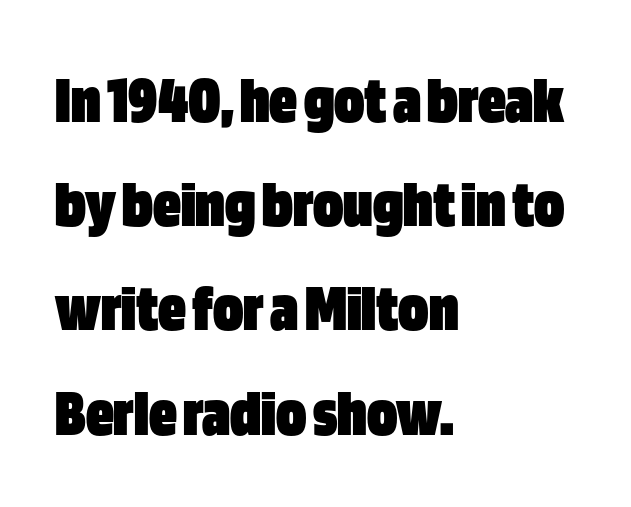
Q: Is the text bold? A: Yes.
Q: Is the text italic (slanted)? A: No, it is upright.
Q: Is the typeface a serif or a sans-serif typeface? A: Sans-serif.
Q: Is the text underlined? A: No.
Q: How is the paragraph aligned? A: Left-aligned.
Q: Is the spacing between letters normal or unusually wide? A: Normal.
Q: Is the spacing between lines tight, normal or loose? A: Normal.
Q: Width (condensed, normal, or wide)? A: Condensed.
Q: Stroke contrast? A: Low.
Q: x-height? A: Large.
Q: Monospaced? A: No.
